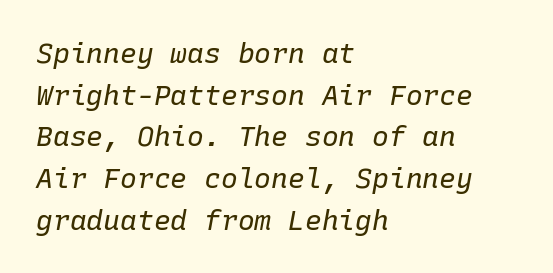
The image shows 28 px regular-weight type, italic (leaning right), monospaced; set left-aligned, normal line spacing (1.49x), normal letter spacing, not underlined; low stroke contrast and a medium x-height.
